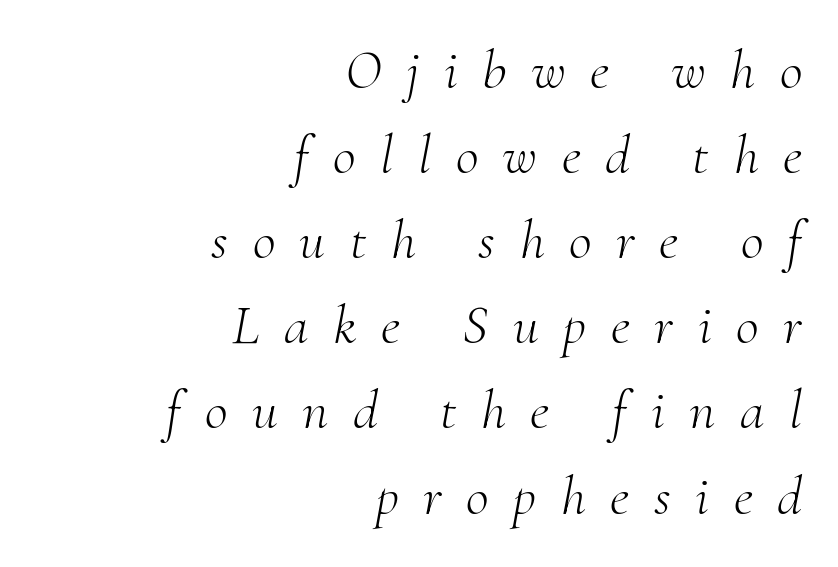
Q: Is the text bold? A: No.
Q: Is the text italic (slanted)? A: Yes, it leans right by about 10 degrees.
Q: Is the typeface a serif or a sans-serif typeface? A: Serif.
Q: Is the text underlined? A: No.
Q: How is the paragraph aligned? A: Right-aligned.
Q: Is the spacing between letters normal or unusually wide? A: Unusually wide.
Q: Is the spacing between lines tight, normal or loose? A: Normal.
Q: Width (condensed, normal, or wide)? A: Normal.
Q: Stroke contrast? A: Medium.
Q: x-height? A: Small.
Q: Monospaced? A: No.
